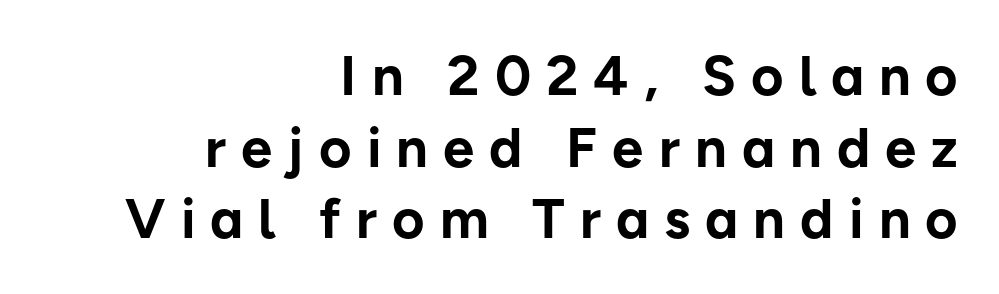
{"serif": "no", "italic": "no", "bold": "yes", "weight": "bold", "width": "normal", "stroke_contrast": "low", "x_height": "medium", "monospaced": "no", "underline": "no", "align": "right", "line_spacing": "normal", "line_spacing_ratio": 1.28, "letter_spacing": "wide", "letter_spacing_em": 0.27, "glyph_px": 56}
